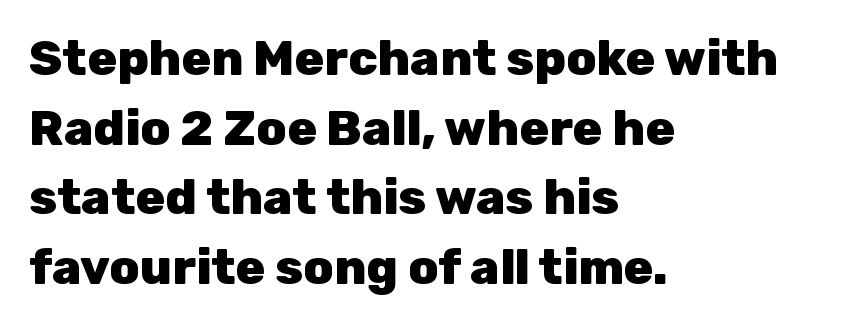
Italic: no, the glyphs are upright roman. Casual observation: everything's shoved over to the left. The rendering uses natural spacing where letterforms have individual widths. You can tell from the bare stems that sans-serif type was used. These lines keep a tight, regular rhythm from letter to letter.
